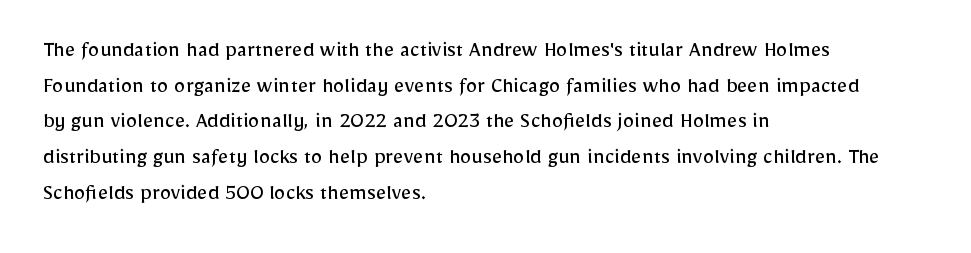
The image shows 23 px text type, upright; set left-aligned, normal line spacing (1.55x), normal letter spacing, not underlined.
